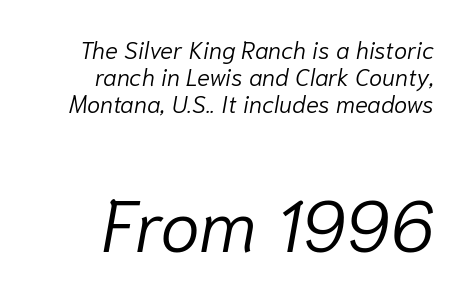
Q: Is the text bold? A: No.
Q: Is the text italic (slanted)? A: Yes, it leans right by about 10 degrees.
Q: Is the text underlined? A: No.
Q: How is the paragraph aligned? A: Right-aligned.
Q: Is the spacing between letters normal or unusually wide? A: Normal.
Q: Is the spacing between lines tight, normal or loose? A: Tight.
Q: Which block of text is set in a larger size, the first (top) or the second (bottom)? A: The second (bottom) one.
Q: Width (condensed, normal, or wide)? A: Normal.
Q: Stroke contrast? A: Low.
Q: x-height? A: Medium.
Q: Monospaced? A: No.
